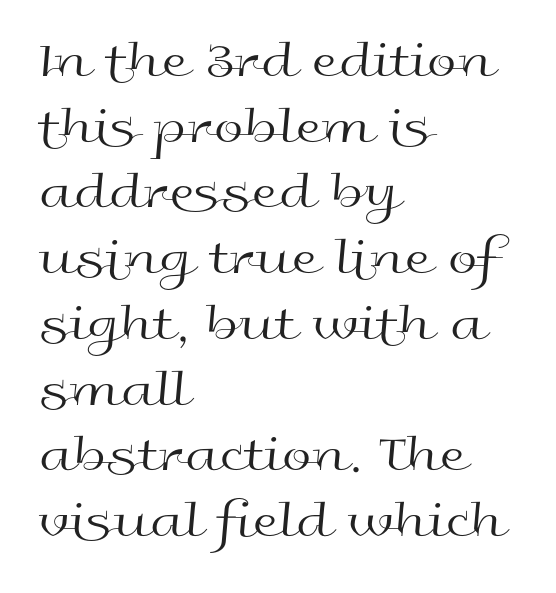
The image shows 53 px regular-weight, wide sans-serif type, upright; set left-aligned, line spacing 1.24x, normal letter spacing, not underlined; a medium x-height.
